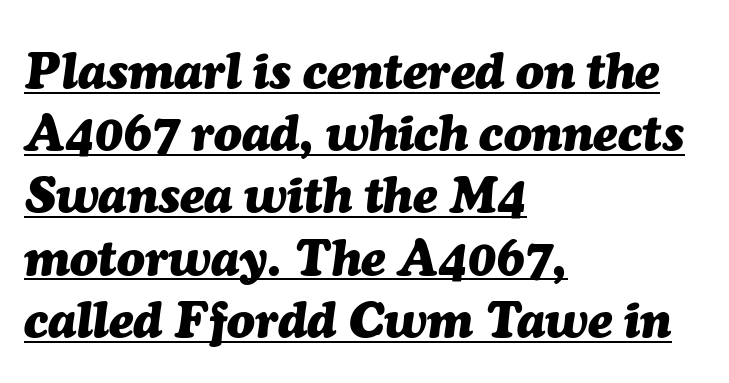
{"italic": "yes", "lean": "right", "slant_degrees": 7, "bold": "yes", "weight": "heavy", "width": "normal", "stroke_contrast": "medium", "x_height": "medium", "monospaced": "no", "underline": "yes", "align": "left", "line_spacing_ratio": 1.22, "letter_spacing": "normal", "letter_spacing_em": 0.0, "glyph_px": 51}
